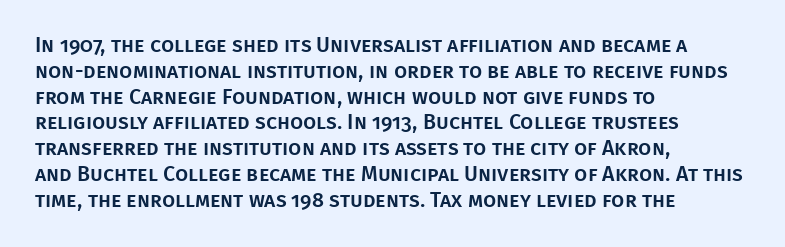
Q: Is the text italic (slanted)? A: No, it is upright.
Q: Is the text underlined? A: No.
Q: How is the paragraph aligned? A: Left-aligned.
Q: Is the spacing between letters normal or unusually wide? A: Normal.
